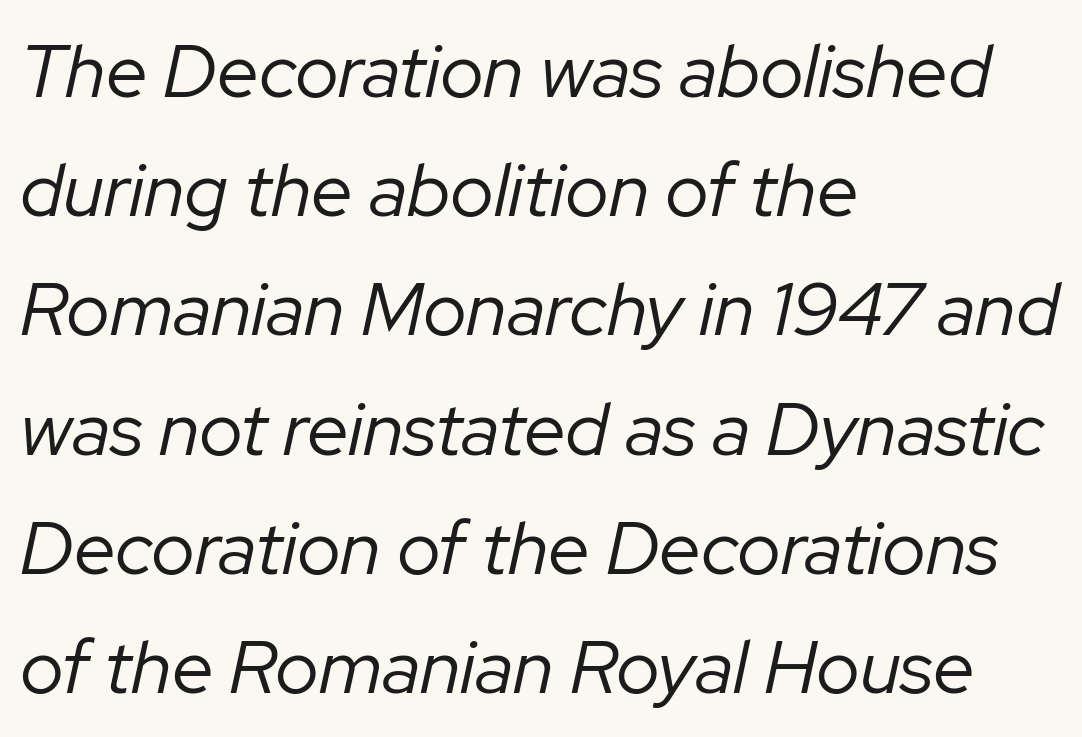
{"italic": "yes", "lean": "right", "slant_degrees": 12, "bold": "no", "weight": "regular", "width": "normal", "stroke_contrast": "low", "x_height": "medium", "monospaced": "no", "underline": "no", "align": "left", "line_spacing": "normal", "line_spacing_ratio": 1.59, "letter_spacing": "normal", "letter_spacing_em": 0.0, "glyph_px": 75}
